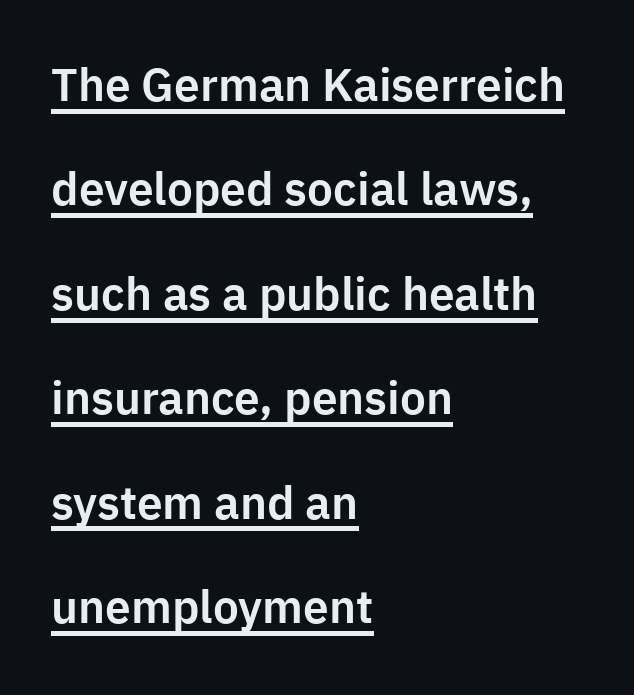
Italic? Not at all — the glyphs are vertical. Each letter's strokes conclude bluntly, with no projecting serifs. Is there much room between lines? Yes — plenty of vertical air separates them. Is this a fixed-width face? No — the glyphs have proportional, varying widths.
